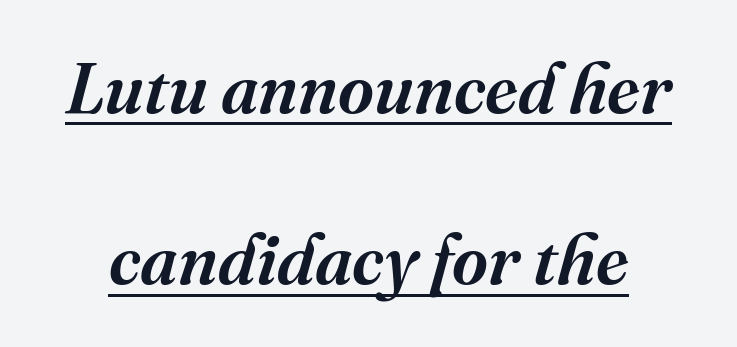
Q: Is the text bold? A: Semi-bold.
Q: Is the text italic (slanted)? A: Yes, it leans right by about 16 degrees.
Q: Is the typeface a serif or a sans-serif typeface? A: Serif.
Q: Is the text underlined? A: Yes.
Q: Is the spacing between letters normal or unusually wide? A: Normal.
Q: Is the spacing between lines tight, normal or loose? A: Loose.
Q: Width (condensed, normal, or wide)? A: Normal.
Q: Stroke contrast? A: Medium.
Q: x-height? A: Medium.
Q: Monospaced? A: No.
